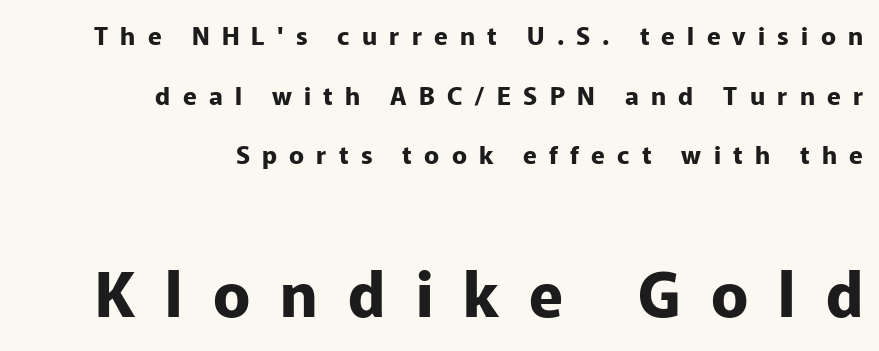
Q: Is the text bold? A: Yes.
Q: Is the text italic (slanted)? A: No, it is upright.
Q: Is the typeface a serif or a sans-serif typeface? A: Sans-serif.
Q: Is the text underlined? A: No.
Q: How is the paragraph aligned? A: Right-aligned.
Q: Is the spacing between letters normal or unusually wide? A: Unusually wide.
Q: Is the spacing between lines tight, normal or loose? A: Loose.
Q: Which block of text is set in a larger size, the first (top) or the second (bottom)? A: The second (bottom) one.
Q: Width (condensed, normal, or wide)? A: Normal.
Q: Stroke contrast? A: Low.
Q: x-height? A: Medium.
Q: Monospaced? A: No.
